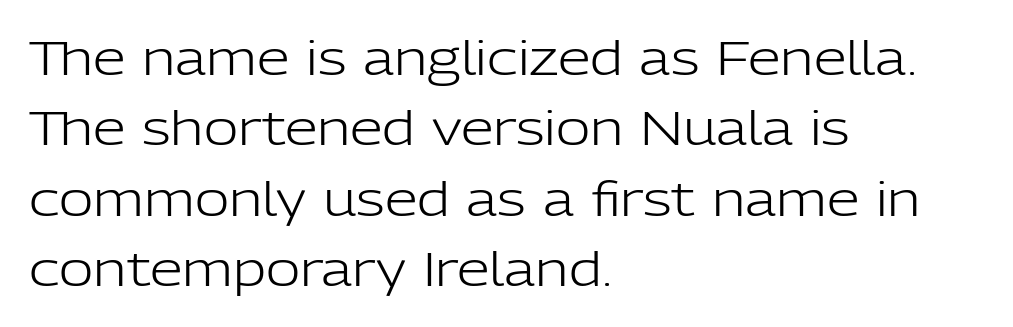
The image shows 47 px light sans-serif type, upright; set left-aligned, normal line spacing (1.5x), normal letter spacing, not underlined; low stroke contrast and a medium x-height.
